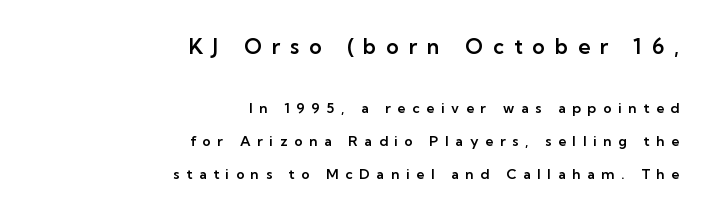
The more generous point size was reserved for the upper chunk. Tall strokes in this sample are plumb rather than angled. Rows of type keep a wide berth in the vertical direction. Observe the wide spacing: letters keep a clear distance from each other. Letters rest on an invisible, unmarked baseline. Is the block centered? No — it sits flush against the right margin.
